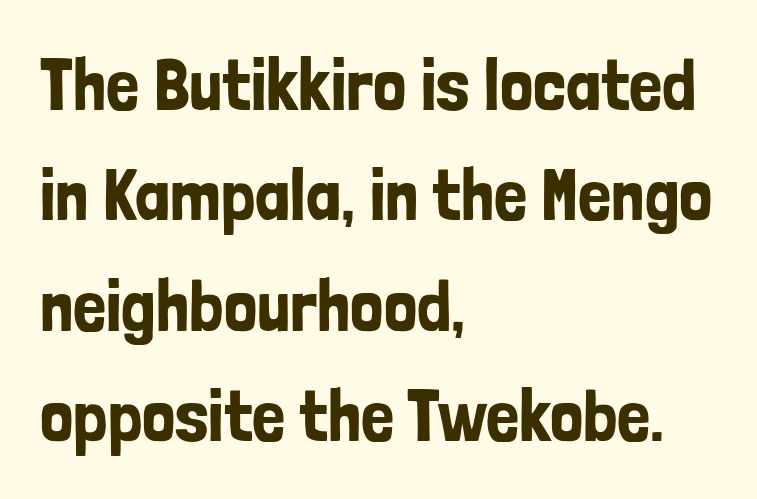
Normally led — the rows are evenly, conventionally spaced. Think of a printed novel: that variable character pitch is what you see here. Horizontally, the lines are justified to the leading edge only. The specimen reads as upright at a glance.
